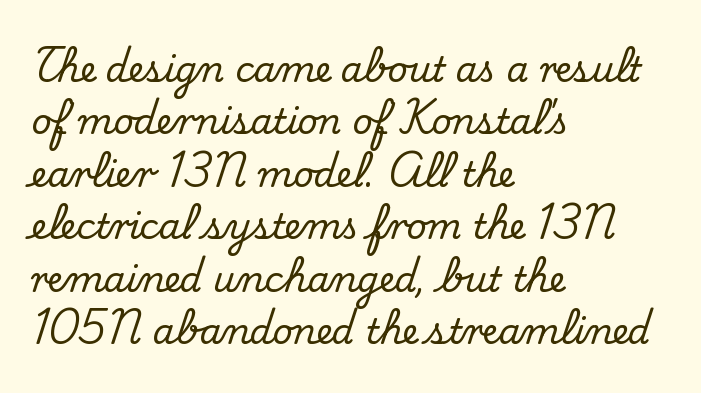
The face used here is seriffed, in the tradition of book romans. The passage shown is not underscored anywhere. Spacing between characters is what you'd get straight out of the box. The letters advance in unequal steps, a hallmark of proportional type. This rendering uses left alignment, leaving the right contour irregular.
